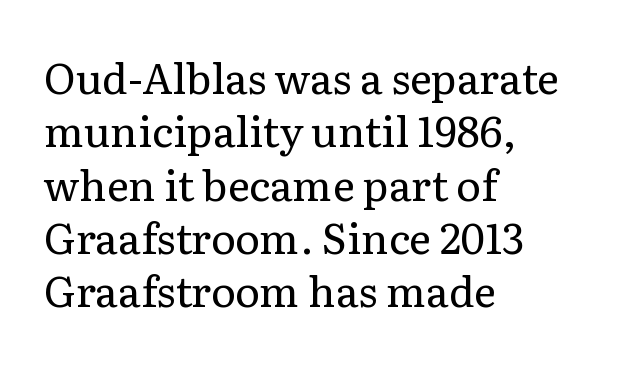
Posture: upright roman. Ink coverage per letter is moderate at most. The space beneath each line is pristine and unruled. What kind of face is this? One with serifs. Teacher's note: observe the even left margin — that is flush-left alignment. Varying glyph widths throughout — classic text-font behaviour.
